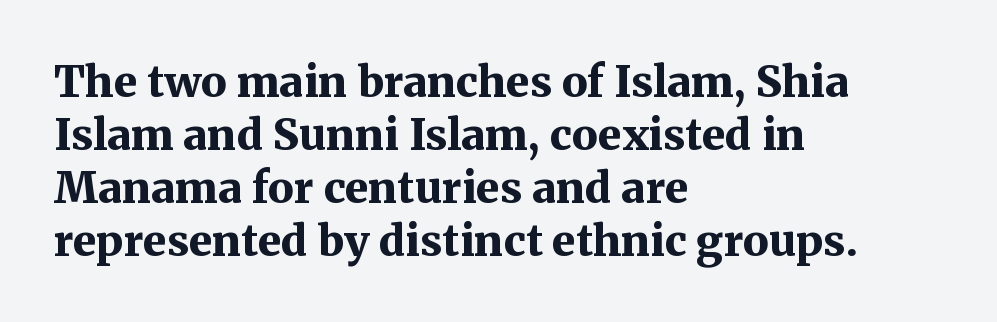
{"serif": "yes", "italic": "no", "bold": "yes", "weight": "bold", "width": "normal", "stroke_contrast": "medium", "x_height": "medium", "monospaced": "no", "underline": "no", "align": "left", "line_spacing_ratio": 1.23, "letter_spacing": "normal", "letter_spacing_em": 0.0, "glyph_px": 43}
